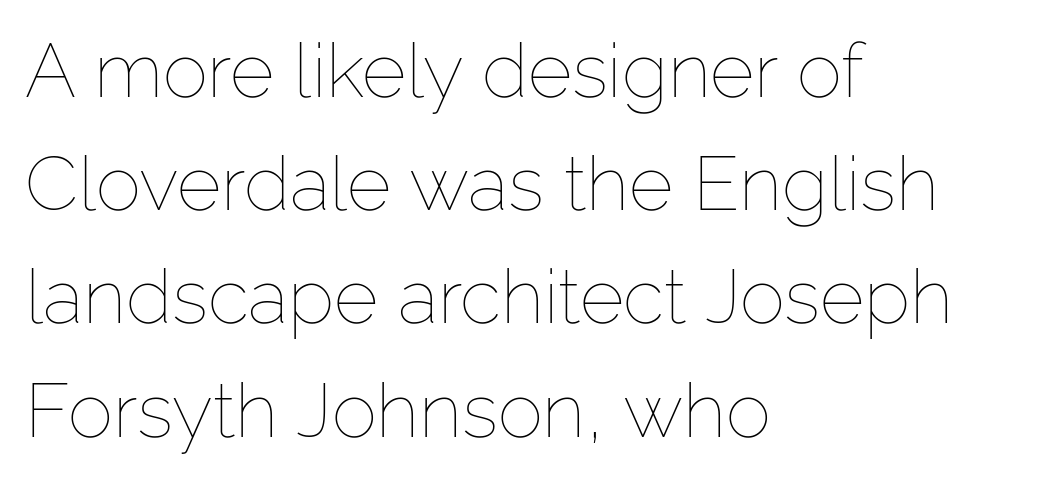
The image shows 76 px thin type, upright; set left-aligned, normal line spacing (1.49x), normal letter spacing, not underlined; low stroke contrast and a medium x-height.
